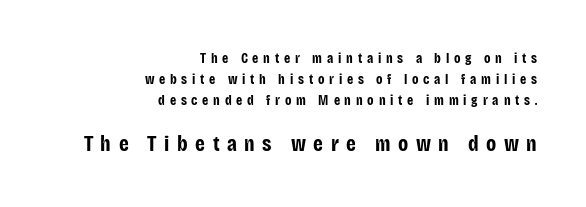
Ordinary non-slanted type is in use. Compared with typical body copy, the letter spacing here is much looser. The rows are spaced the way most documents space them. Which chunk is bigger? The second one — the bottom block dwarfs the top. The space directly below the letters is spotless. Heavy-handed strokes throughout: this text is bold.
